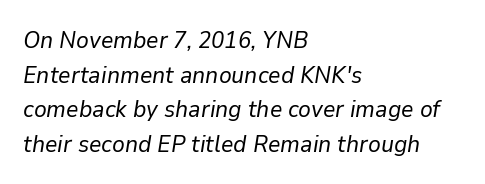
The image shows 24 px text type, italic (leaning right); set left-aligned, normal line spacing (1.44x), normal letter spacing, not underlined.
